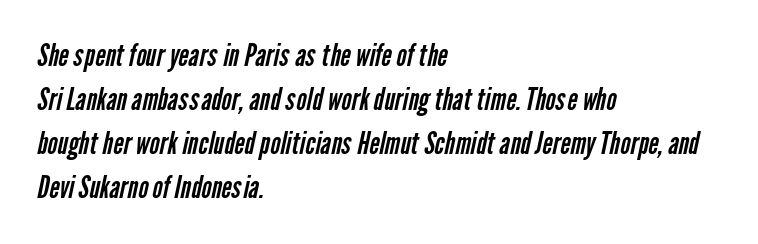
The image shows 31 px regular-weight, condensed sans-serif type; set left-aligned, normal line spacing (1.42x), normal letter spacing, not underlined; low stroke contrast and a medium x-height.
